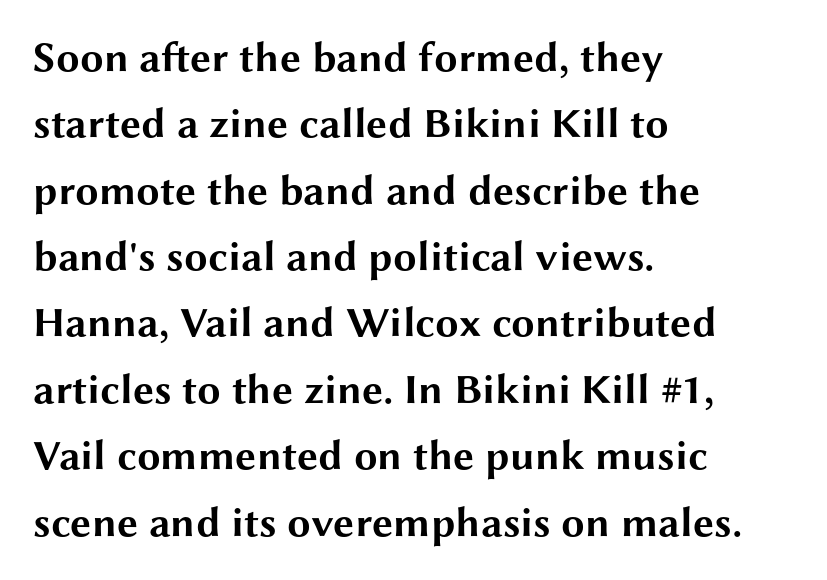
The image shows 42 px bold, wide sans-serif type, upright; set left-aligned, normal line spacing (1.58x), normal letter spacing, not underlined; medium stroke contrast and a medium x-height.
